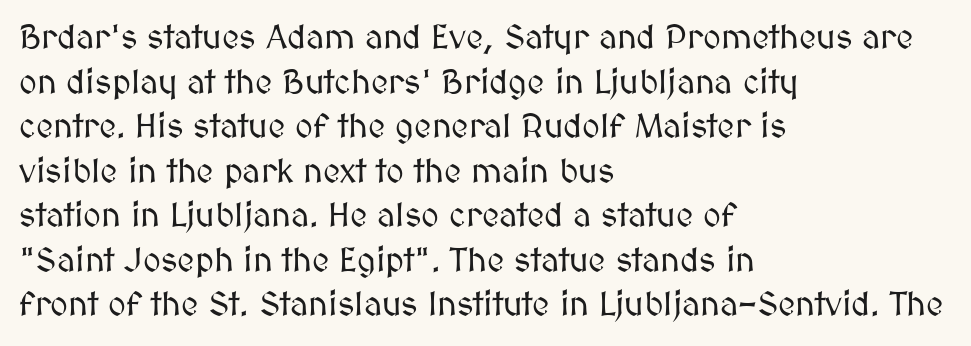
Alignment: flush left. The lettering stays uniformly vertical, giving the passage a roman look. Is this a fixed-width face? No — the glyphs have proportional, varying widths. Honestly, the row spacing looks completely unremarkable. The area under the type is left untouched. Inter-character spacing is left at the font's built-in metrics.
